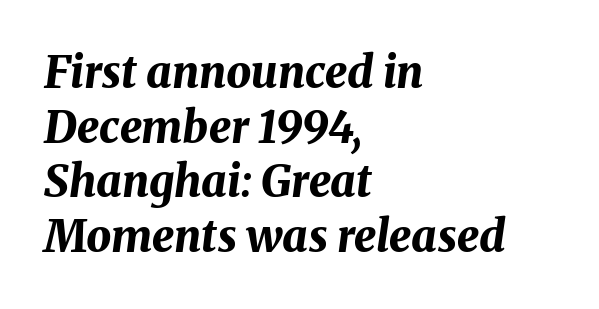
The image shows 44 px bold type, italic (leaning right); set left-aligned, line spacing 1.24x, normal letter spacing, not underlined; medium stroke contrast and a medium x-height.
